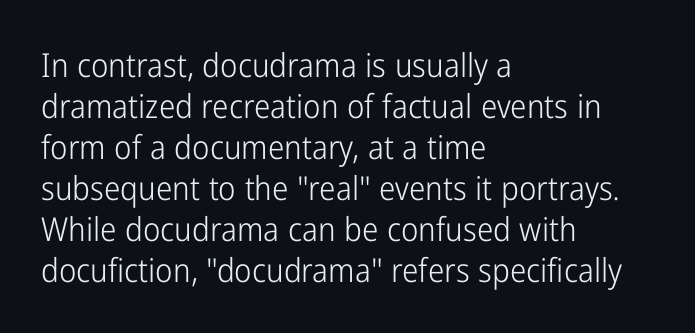
The image shows 33 px light, condensed sans-serif type, upright; set left-aligned, line spacing 1.24x, normal letter spacing, not underlined; low stroke contrast and a medium x-height.
